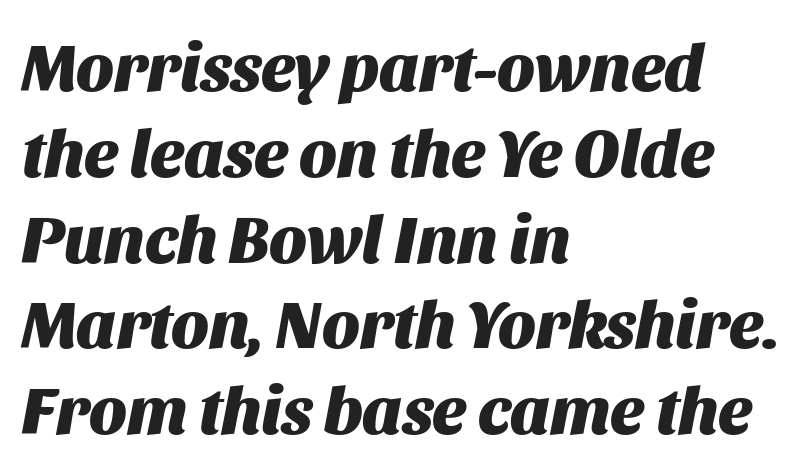
{"italic": "yes", "lean": "right", "slant_degrees": 11, "bold": "yes", "weight": "heavy", "width": "normal", "stroke_contrast": "medium", "x_height": "large", "monospaced": "no", "underline": "no", "align": "left", "line_spacing": "normal", "line_spacing_ratio": 1.28, "letter_spacing": "normal", "letter_spacing_em": 0.0, "glyph_px": 67}
